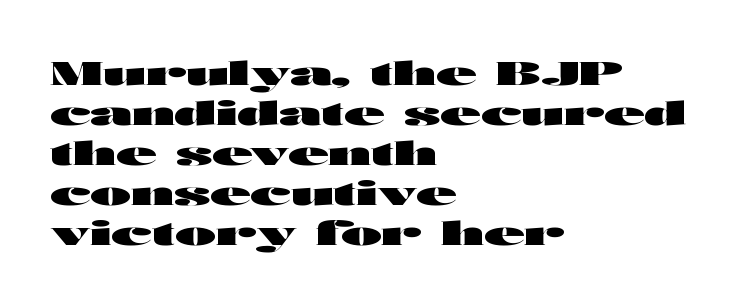
{"serif": "no", "italic": "no", "bold": "yes", "weight": "heavy", "width": "wide", "stroke_contrast": "high", "x_height": "medium", "monospaced": "no", "underline": "no", "align": "left", "line_spacing_ratio": 1.21, "letter_spacing": "normal", "letter_spacing_em": 0.0, "glyph_px": 33}
